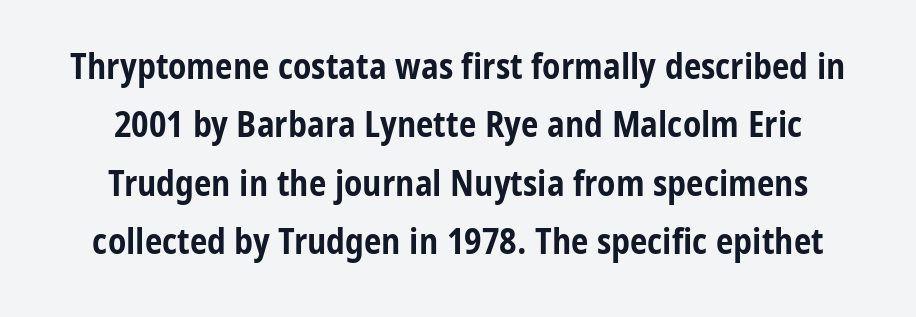
The image shows 35 px bold, condensed sans-serif type, upright; set normal line spacing (1.67x), normal letter spacing, not underlined; low stroke contrast and a medium x-height.
